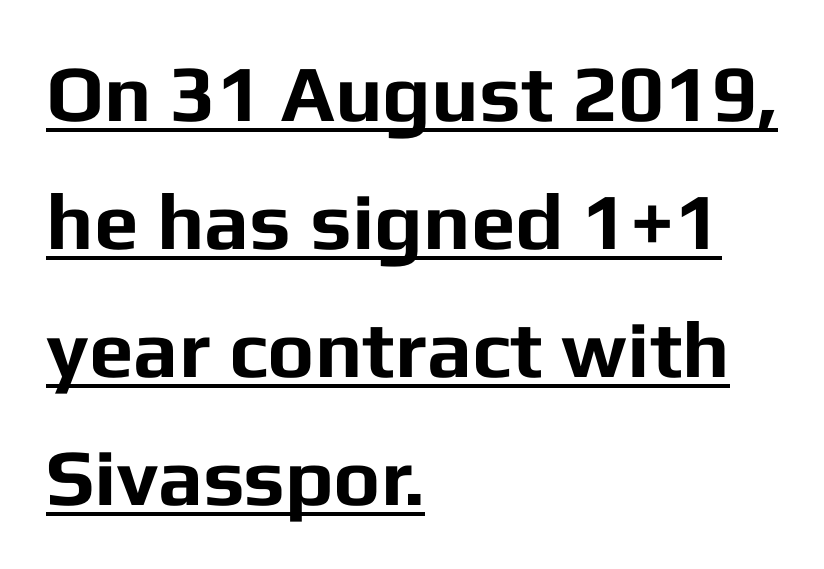
The image shows 80 px bold sans-serif type, upright; set left-aligned, normal line spacing (1.6x), normal letter spacing, underlined; low stroke contrast and a medium x-height.
